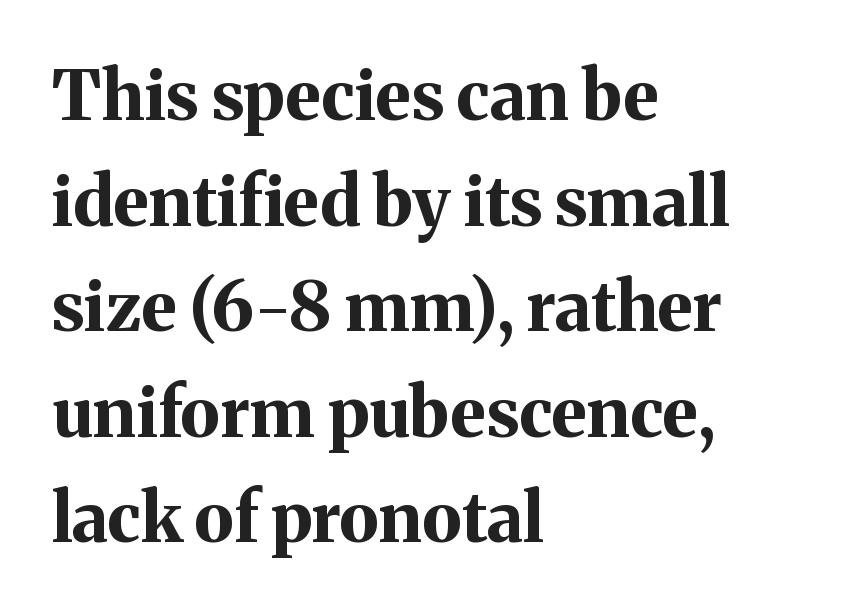
Each row of text sits above clean, open space. A typesetter would label this face a serif. Posture: upright roman. Summary of vertical rhythm: regular, with standard interline spacing. Tracking value appears to be zero — textbook default spacing.
